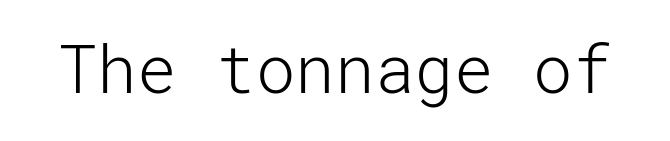
Tall strokes in this sample are plumb rather than angled. You could call the tracking neutral — neither tight nor loose. Bare-footed words on every line. The characters display no serif detailing; their extremities are plain.
